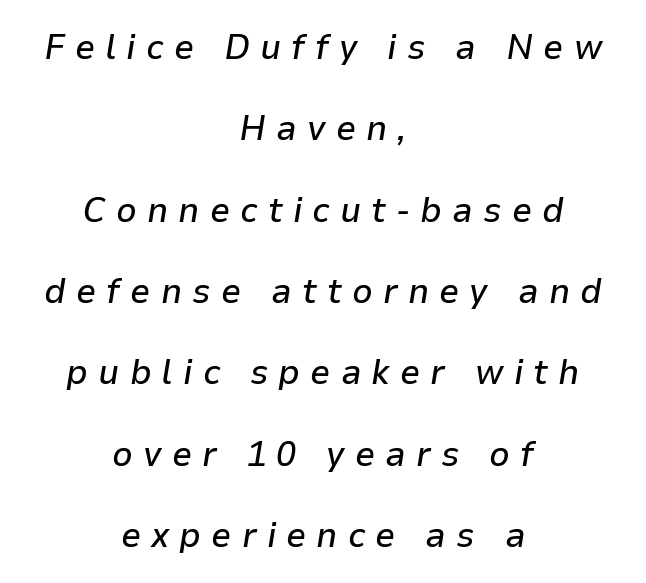
The image shows 36 px text type, italic (leaning right); set centered, loose line spacing (2.26x), unusually wide letter spacing (+0.28 em), not underlined; low stroke contrast and a medium x-height.
